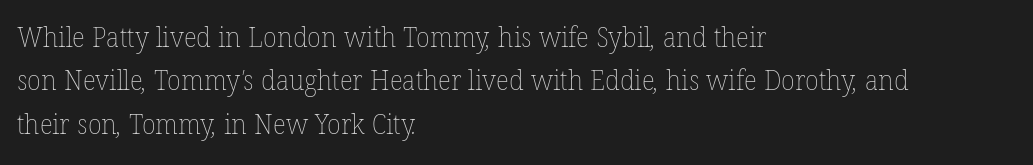
{"bold": "no", "weight": "thin", "width": "normal", "stroke_contrast": "low", "x_height": "medium", "monospaced": "no", "underline": "no", "align": "left", "line_spacing": "normal", "line_spacing_ratio": 1.55, "letter_spacing": "normal", "letter_spacing_em": 0.0, "glyph_px": 28}
